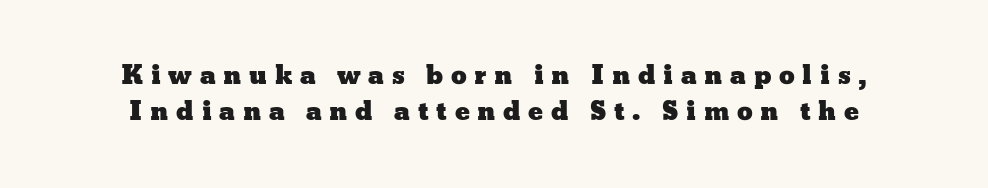
{"italic": "no", "underline": "no", "align": "center", "line_spacing": "normal", "line_spacing_ratio": 1.46, "letter_spacing": "wide", "letter_spacing_em": 0.31, "glyph_px": 25}
